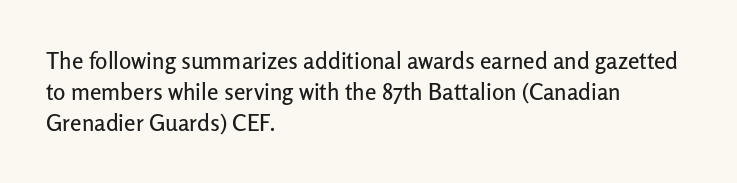
The image shows 23 px text type, upright; set left-aligned, normal line spacing (1.34x), normal letter spacing, not underlined.
